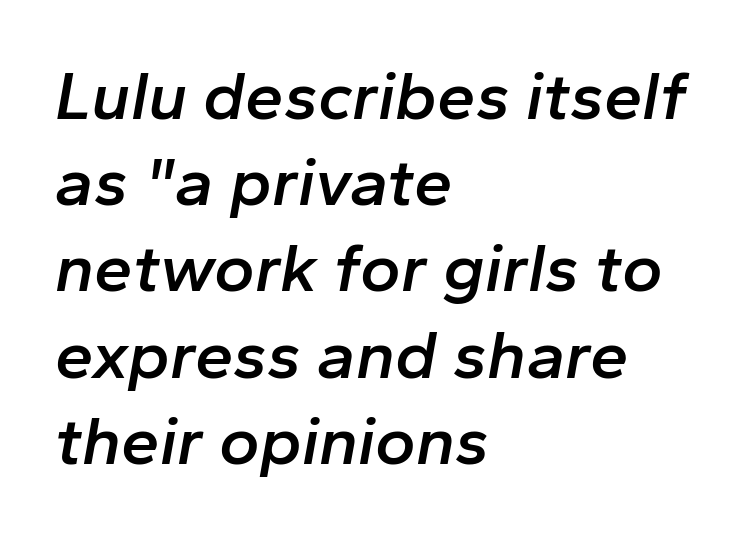
The rendering applies a slant to the glyphs. Here the designer chose a conventional face with non-uniform glyph widths. Leading: standard. The text block is weighted toward the left margin, trailing off unevenly rightward.
